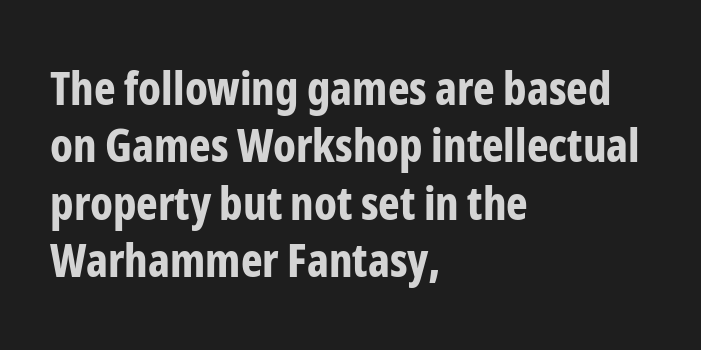
{"serif": "no", "italic": "no", "bold": "yes", "weight": "bold", "width": "condensed", "stroke_contrast": "low", "x_height": "medium", "monospaced": "no", "underline": "no", "align": "left", "line_spacing": "normal", "line_spacing_ratio": 1.25, "letter_spacing": "normal", "letter_spacing_em": 0.0, "glyph_px": 46}
